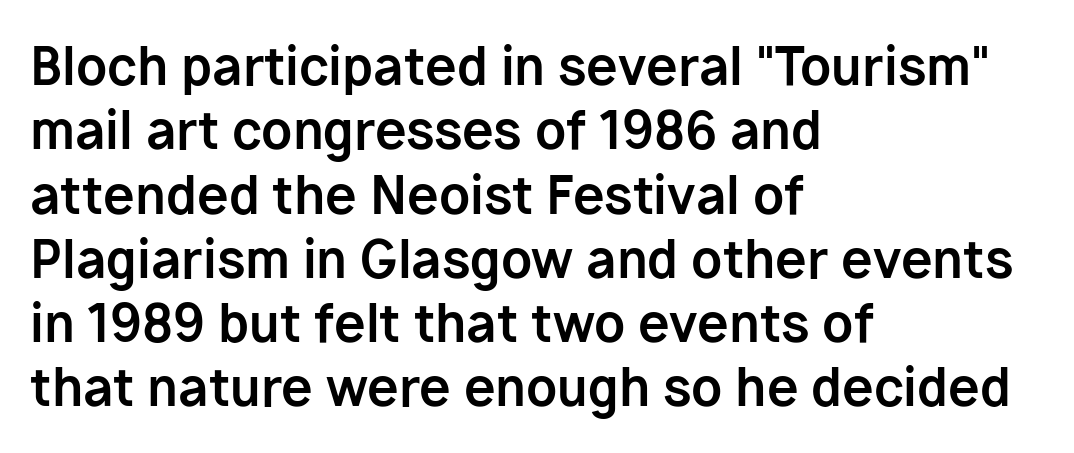
{"serif": "no", "italic": "no", "bold": "yes", "weight": "bold", "width": "normal", "stroke_contrast": "low", "x_height": "medium", "monospaced": "no", "underline": "no", "align": "left", "line_spacing": "normal", "line_spacing_ratio": 1.26, "letter_spacing": "normal", "letter_spacing_em": 0.0, "glyph_px": 51}
